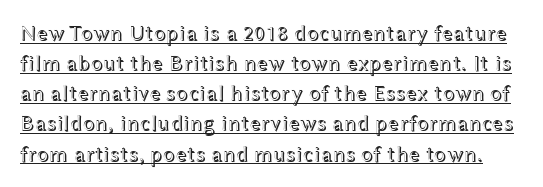
{"italic": "no", "underline": "yes", "line_spacing": "normal", "line_spacing_ratio": 1.37, "letter_spacing": "normal", "letter_spacing_em": 0.0, "glyph_px": 22}
